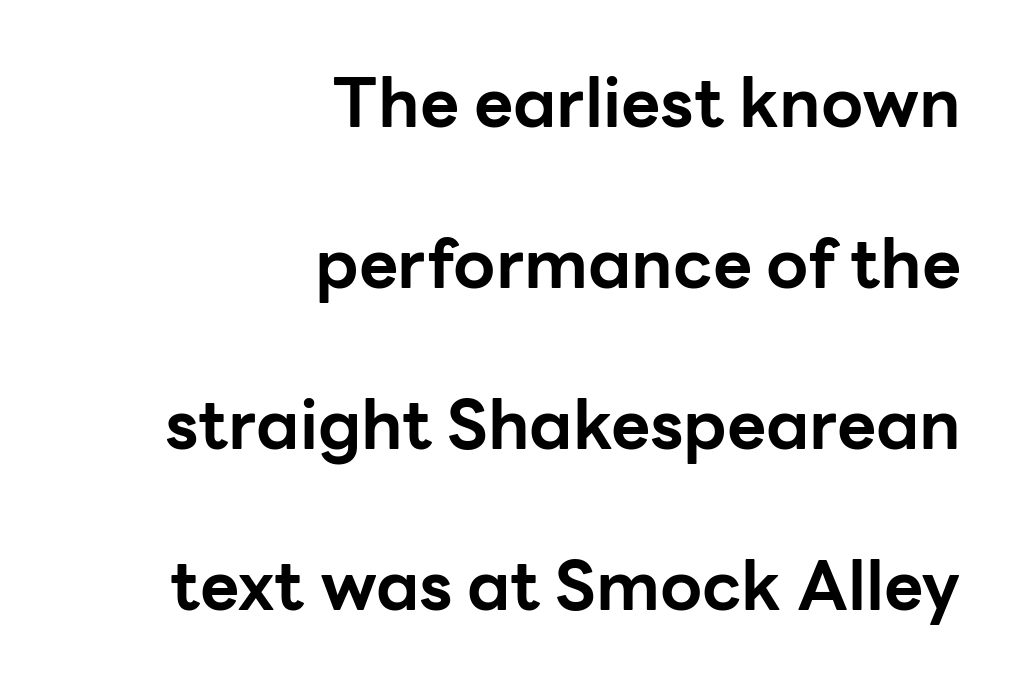
The image shows 68 px bold sans-serif type, upright; set right-aligned, loose line spacing (2.37x), normal letter spacing, not underlined; low stroke contrast and a medium x-height.
